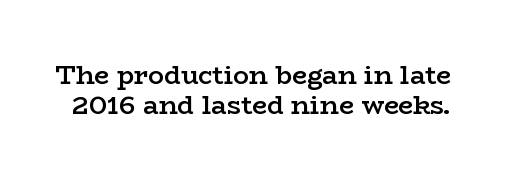
{"italic": "no", "bold": "semi", "underline": "no", "line_spacing_ratio": 1.17, "letter_spacing": "normal", "letter_spacing_em": 0.0, "glyph_px": 26}
